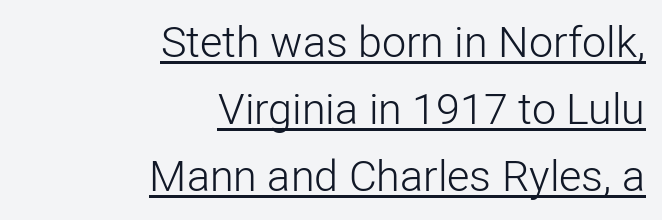
{"serif": "no", "italic": "no", "bold": "no", "weight": "light", "width": "normal", "stroke_contrast": "low", "x_height": "medium", "monospaced": "no", "underline": "yes", "align": "right", "line_spacing": "normal", "line_spacing_ratio": 1.56, "letter_spacing": "normal", "letter_spacing_em": 0.0, "glyph_px": 43}
